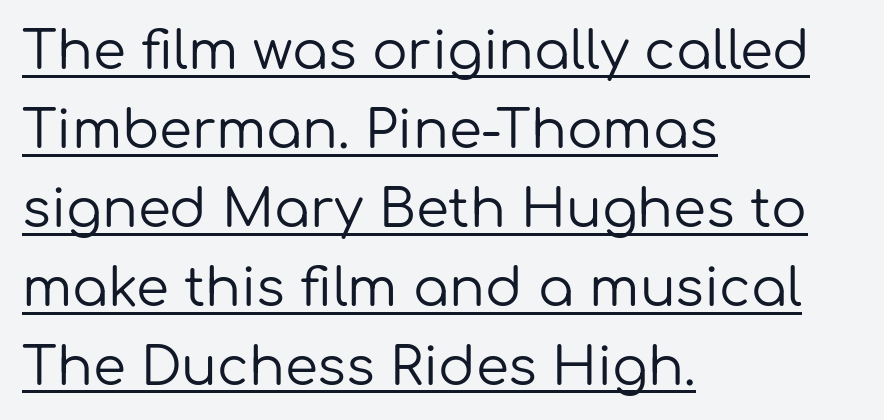
The face used here is rendered with its standard letterfit. The typography opts for an upright posture over an oblique one. Is this a fixed-width face? No — the glyphs have proportional, varying widths. These lines sit exactly where default settings would place them. These lines are set flush left with a ragged right edge.
